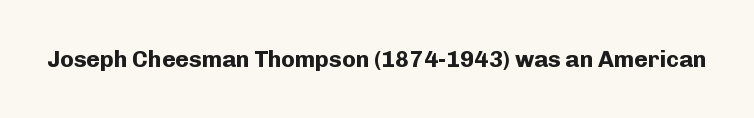
The image shows 23 px bold type, upright; set normal letter spacing, not underlined.
